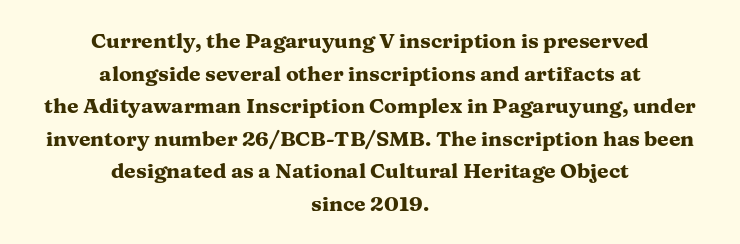
The image shows 21 px bold type, upright; set centered, normal line spacing (1.55x), normal letter spacing, not underlined.
